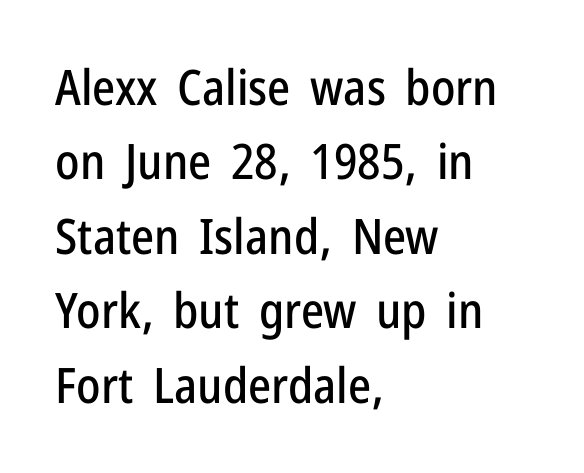
Q: Is the text italic (slanted)? A: No, it is upright.
Q: Is the typeface a serif or a sans-serif typeface? A: Sans-serif.
Q: Is the text underlined? A: No.
Q: How is the paragraph aligned? A: Left-aligned.
Q: Is the spacing between letters normal or unusually wide? A: Normal.
Q: Is the spacing between lines tight, normal or loose? A: Normal.
Q: Width (condensed, normal, or wide)? A: Condensed.
Q: Stroke contrast? A: Low.
Q: x-height? A: Medium.
Q: Monospaced? A: No.
